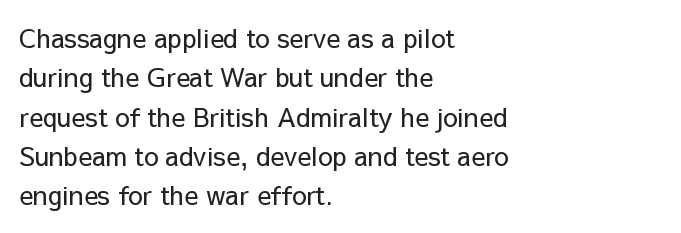
A typesetter would mark this as roman, not italic. Does the leading feel generous? No, just average. The typesetter chose a ragged-right arrangement here. The gaps between neighbouring characters are ordinary and unremarkable. Is this a heavy cut? Hardly; it is regular or lighter. The space directly below the letters is spotless.
